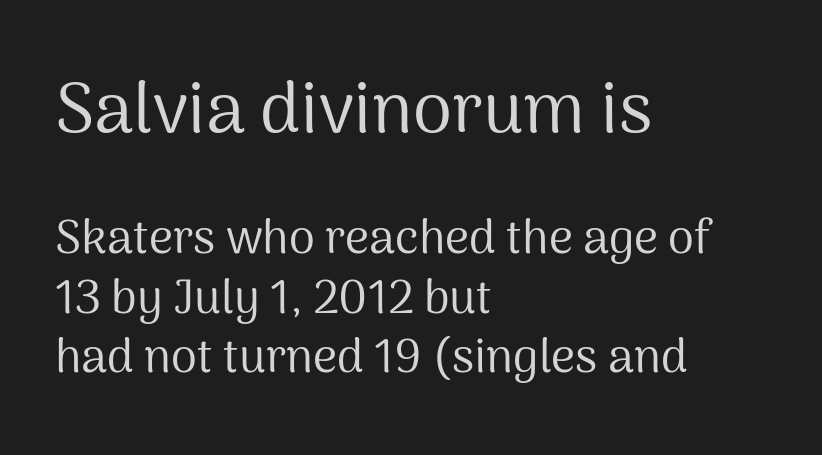
{"serif": "no", "italic": "no", "bold": "no", "weight": "regular", "width": "normal", "stroke_contrast": "medium", "x_height": "medium", "monospaced": "no", "underline": "no", "align": "left", "line_spacing": "normal", "line_spacing_ratio": 1.27, "letter_spacing": "normal", "letter_spacing_em": 0.0, "larger_block": "first", "size_ratio": 1.51, "glyph_px": 71}
